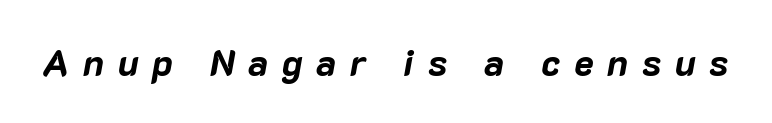
Compared with ordinary roman type, these characters are visibly tilted. Do the characters align in a grid? No, the font is proportional. Tracking value appears strongly positive — letters spread wide. Only glyphs here, with clear space below each row. The letters are bold, with thick, heavy strokes.
